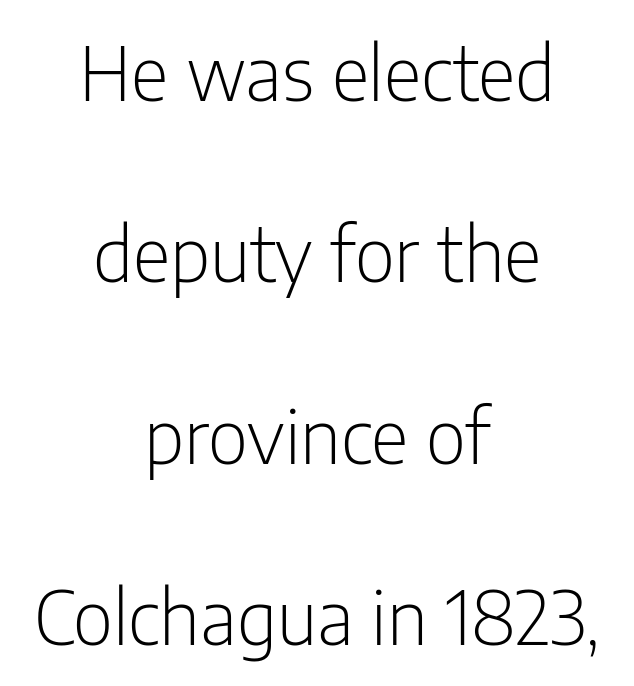
Tracking here is standard; glyphs follow each other at the usual distance. The rag falls on both sides of this text block equally. Serif or sans? Sans — the stroke terminals are bare. Compared with a typical body face, this is equally light or lighter still.
